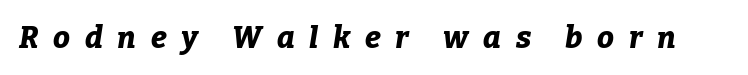
{"italic": "yes", "lean": "right", "slant_degrees": 9, "bold": "yes", "weight": "bold", "width": "normal", "stroke_contrast": "low", "x_height": "medium", "monospaced": "no", "underline": "no", "letter_spacing": "wide", "letter_spacing_em": 0.49, "glyph_px": 30}
